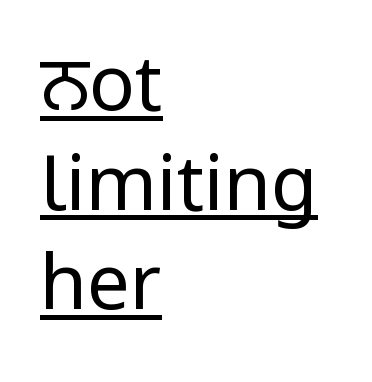
What's the leading like? Ordinary, nothing unusual. This is not heavy type; no bold has been used. Every word sits above its own underline. Note the varied advance widths — an 'i' is clearly narrower than an 'm'. Does the copy run flush right? No — it runs flush left. The designer went with a sans here, leaving each stem footless.
